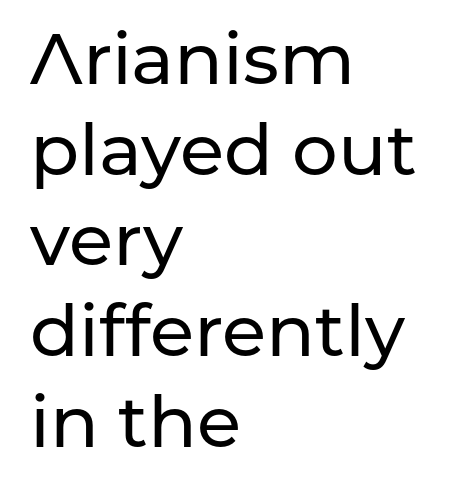
{"serif": "no", "italic": "no", "width": "normal", "stroke_contrast": "low", "x_height": "medium", "monospaced": "no", "underline": "no", "align": "left", "line_spacing": "normal", "line_spacing_ratio": 1.26, "letter_spacing": "normal", "letter_spacing_em": 0.0, "glyph_px": 72}
